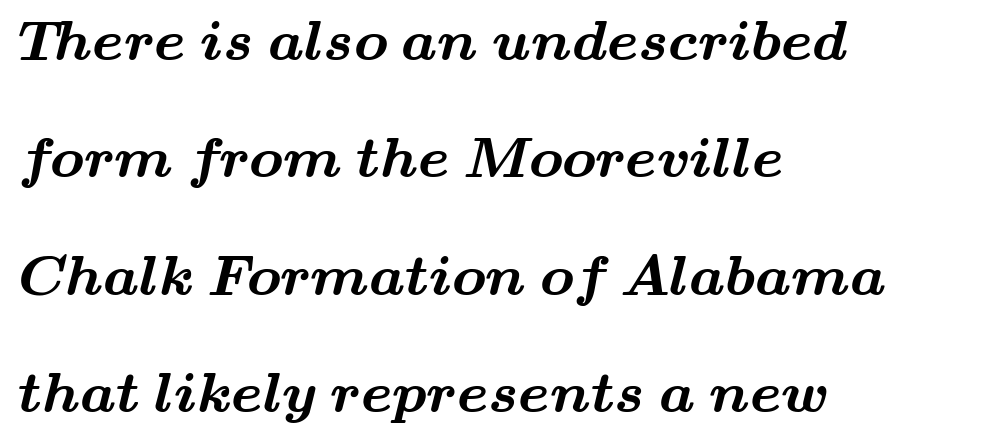
The typesetting leans heavy: a genuine bold. If you measured baseline to baseline, you'd find a long distance. These lines are rendered in a variable-pitch font. Casual observation: everything's shoved over to the left. The passage shown is typeset with a serif family.
